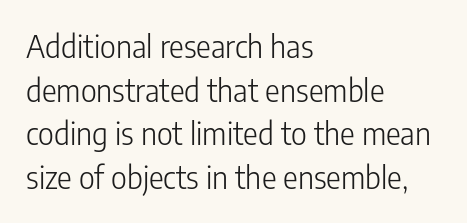
Q: Is the text bold? A: No.
Q: Is the text italic (slanted)? A: No, it is upright.
Q: Is the typeface a serif or a sans-serif typeface? A: Sans-serif.
Q: Is the text underlined? A: No.
Q: How is the paragraph aligned? A: Left-aligned.
Q: Is the spacing between letters normal or unusually wide? A: Normal.
Q: Is the spacing between lines tight, normal or loose? A: Normal.
Q: Width (condensed, normal, or wide)? A: Condensed.
Q: Stroke contrast? A: Low.
Q: x-height? A: Medium.
Q: Monospaced? A: No.
